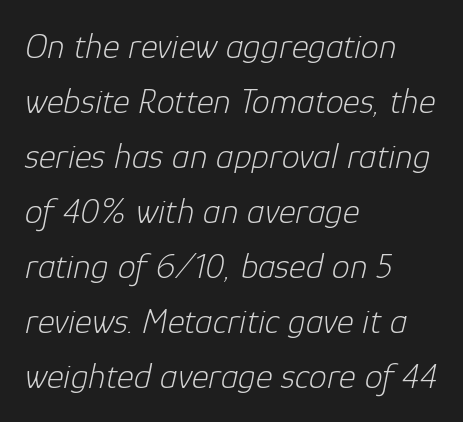
{"italic": "yes", "lean": "right", "slant_degrees": 12, "bold": "no", "weight": "light", "width": "normal", "stroke_contrast": "low", "x_height": "medium", "monospaced": "no", "underline": "no", "align": "left", "line_spacing": "normal", "line_spacing_ratio": 1.53, "letter_spacing": "normal", "letter_spacing_em": 0.0, "glyph_px": 36}
